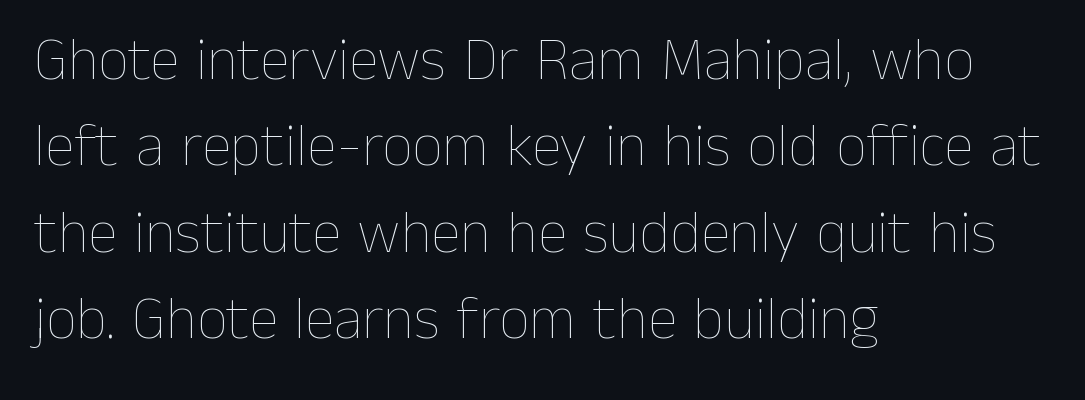
The lettering stays uniformly vertical, giving the passage a roman look. A bare baseline throughout the passage. What's the leading like? Ordinary, nothing unusual. Teacher's note: observe the even left margin — that is flush-left alignment. The face used here is proportionally spaced, like ordinary book or web type. Letter spacing: default.
